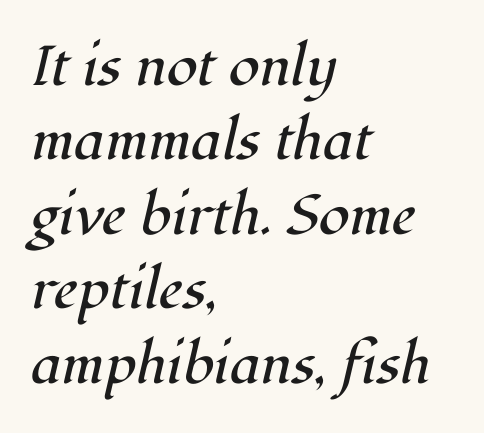
The image shows 56 px regular-weight serif type, italic (leaning right); set left-aligned, normal line spacing (1.33x), normal letter spacing, not underlined; high stroke contrast and a medium x-height.
